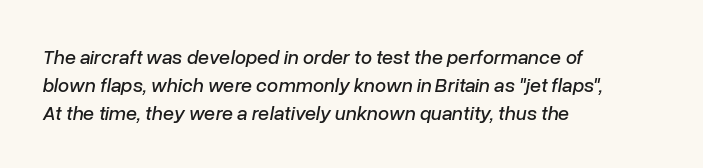
Q: Is the text italic (slanted)? A: Yes, it leans right by about 10 degrees.
Q: Is the text underlined? A: No.
Q: How is the paragraph aligned? A: Left-aligned.
Q: Is the spacing between letters normal or unusually wide? A: Normal.
Q: Is the spacing between lines tight, normal or loose? A: Normal.
